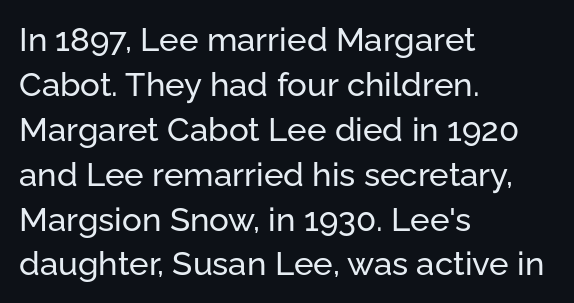
Q: Is the text italic (slanted)? A: No, it is upright.
Q: Is the typeface a serif or a sans-serif typeface? A: Sans-serif.
Q: Is the text underlined? A: No.
Q: How is the paragraph aligned? A: Left-aligned.
Q: Is the spacing between letters normal or unusually wide? A: Normal.
Q: Is the spacing between lines tight, normal or loose? A: Normal.
Q: Width (condensed, normal, or wide)? A: Normal.
Q: Stroke contrast? A: Low.
Q: x-height? A: Medium.
Q: Monospaced? A: No.
